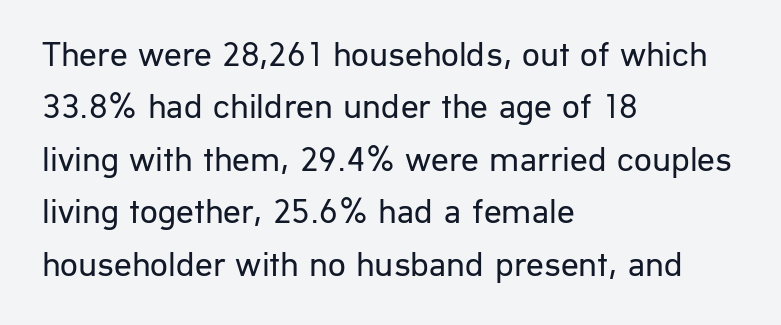
This rendering features lettering with no underline. A typesetter would call this proportional, since set widths differ per character. Line spacing here is normal. The type sits square on the baseline with zero lean.
